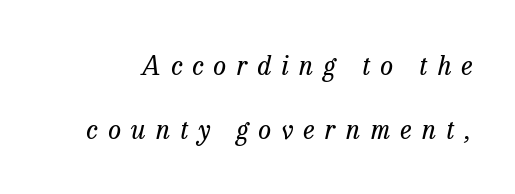
{"italic": "yes", "lean": "right", "slant_degrees": 13, "bold": "no", "underline": "no", "line_spacing": "loose", "line_spacing_ratio": 2.48, "letter_spacing": "wide", "letter_spacing_em": 0.39, "glyph_px": 26}
